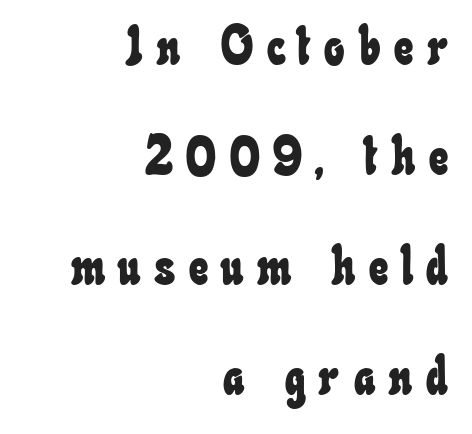
Each line ends at the same right margin while the left side varies. Think of a printed novel: that variable character pitch is what you see here. Substantial extra tracking has been applied to these lines. Letters rest on an invisible, unmarked baseline.
